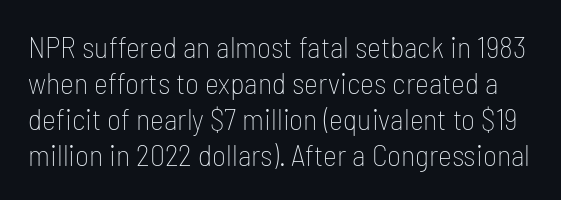
{"serif": "no", "italic": "no", "bold": "no", "weight": "thin", "width": "condensed", "stroke_contrast": "low", "x_height": "medium", "monospaced": "no", "underline": "no", "line_spacing_ratio": 1.2, "letter_spacing": "normal", "letter_spacing_em": 0.0, "glyph_px": 30}
